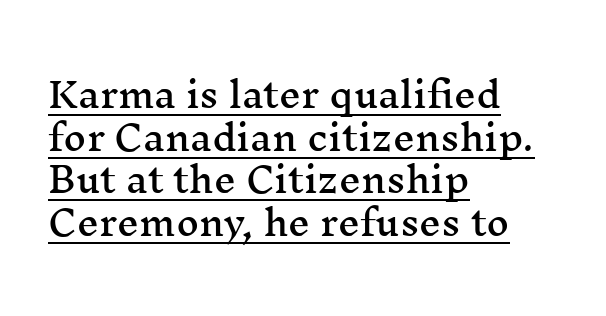
Q: Is the text italic (slanted)? A: No, it is upright.
Q: Is the typeface a serif or a sans-serif typeface? A: Serif.
Q: Is the text underlined? A: Yes.
Q: How is the paragraph aligned? A: Left-aligned.
Q: Is the spacing between letters normal or unusually wide? A: Normal.
Q: Width (condensed, normal, or wide)? A: Wide.
Q: Stroke contrast? A: Medium.
Q: x-height? A: Medium.
Q: Monospaced? A: No.
